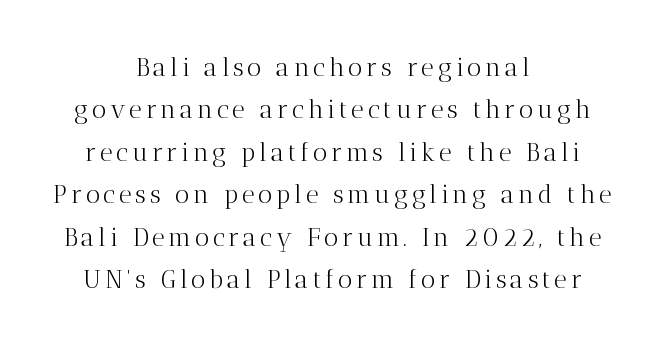
{"italic": "no", "bold": "no", "underline": "no", "align": "center", "line_spacing": "normal", "line_spacing_ratio": 1.7, "glyph_px": 25}
